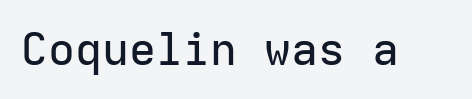
The image shows 45 px sans-serif type, upright, monospaced; set normal letter spacing, not underlined; low stroke contrast and a medium x-height.
